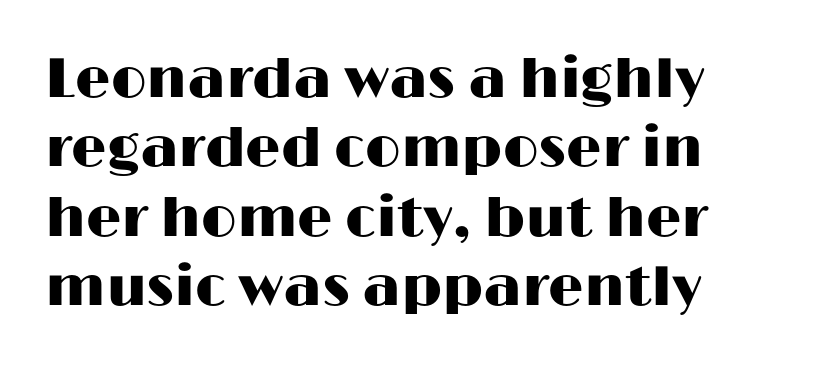
{"serif": "no", "italic": "no", "width": "wide", "stroke_contrast": "high", "x_height": "medium", "monospaced": "no", "underline": "no", "align": "left", "line_spacing_ratio": 1.24, "letter_spacing": "normal", "letter_spacing_em": 0.0, "glyph_px": 56}
